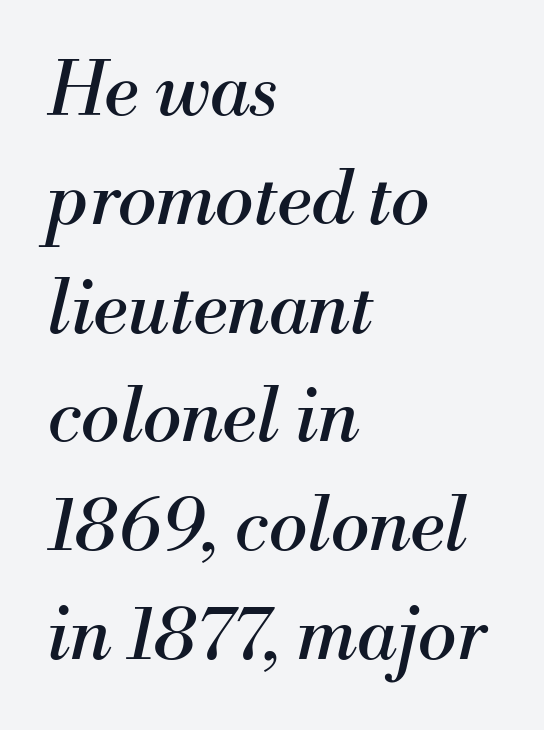
The image shows 73 px regular-weight serif type, italic (leaning right); set left-aligned, normal line spacing (1.49x), normal letter spacing, not underlined; medium stroke contrast and a small x-height.
